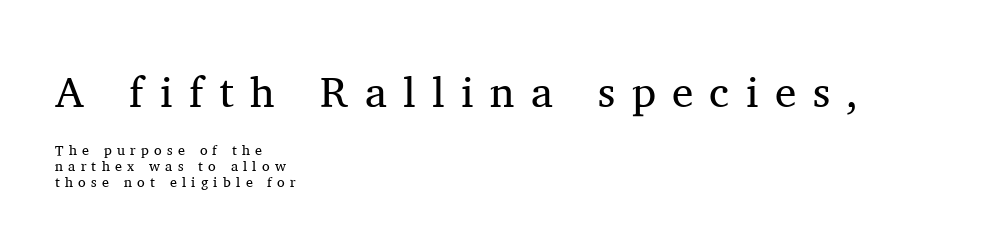
{"serif": "yes", "italic": "no", "bold": "no", "weight": "regular", "width": "normal", "stroke_contrast": "medium", "x_height": "medium", "monospaced": "no", "underline": "no", "align": "left", "line_spacing": "tight", "line_spacing_ratio": 1.14, "letter_spacing": "wide", "letter_spacing_em": 0.38, "larger_block": "first", "size_ratio": 3.07, "glyph_px": 43}
